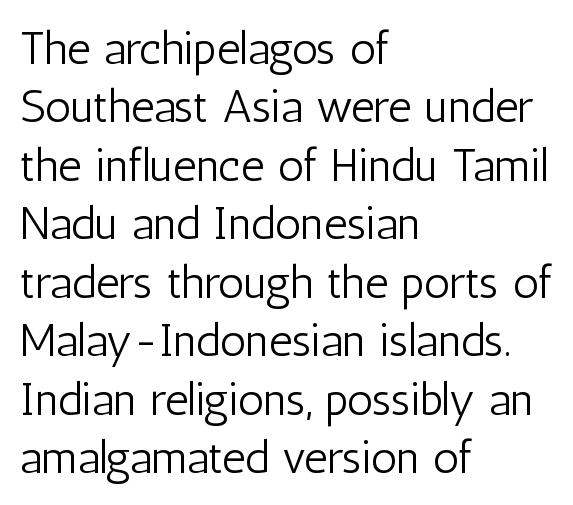
Q: Is the text bold? A: No.
Q: Is the text italic (slanted)? A: No, it is upright.
Q: Is the typeface a serif or a sans-serif typeface? A: Sans-serif.
Q: Is the text underlined? A: No.
Q: How is the paragraph aligned? A: Left-aligned.
Q: Is the spacing between letters normal or unusually wide? A: Normal.
Q: Is the spacing between lines tight, normal or loose? A: Normal.
Q: Width (condensed, normal, or wide)? A: Condensed.
Q: Stroke contrast? A: Low.
Q: x-height? A: Medium.
Q: Monospaced? A: No.
